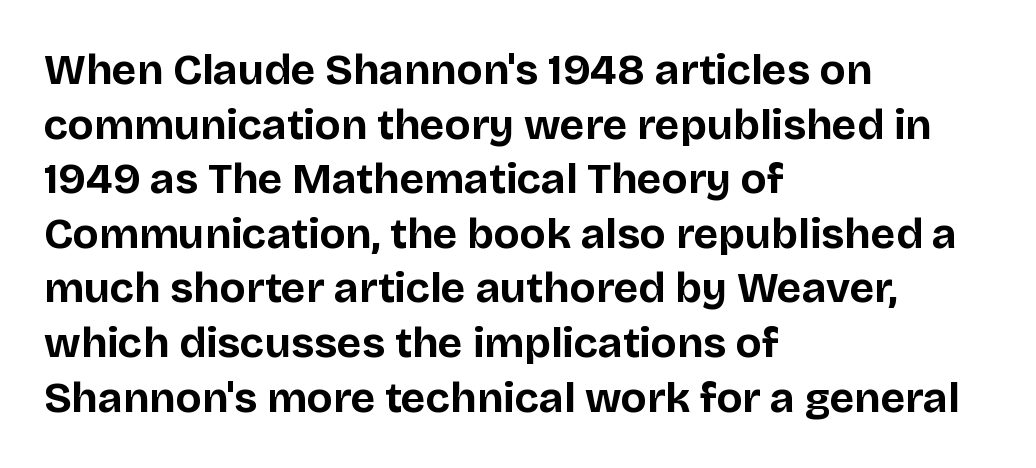
The image shows 43 px bold sans-serif type, upright; set left-aligned, normal line spacing (1.27x), normal letter spacing, not underlined; low stroke contrast and a large x-height.
